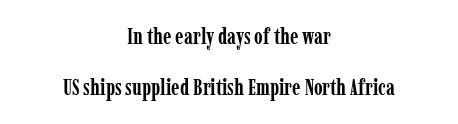
The image shows 22 px bold type, upright; set centered, loose line spacing (2.3x), normal letter spacing, not underlined.
